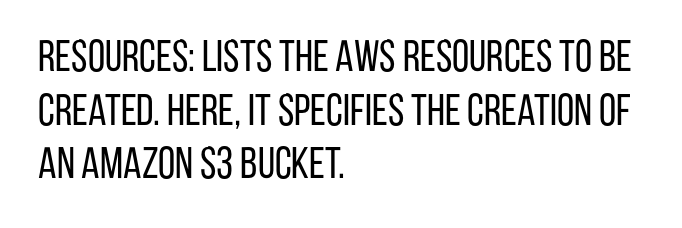
{"serif": "no", "italic": "no", "bold": "no", "weight": "regular", "width": "condensed", "stroke_contrast": "low", "x_height": "large", "monospaced": "no", "underline": "no", "align": "left", "line_spacing_ratio": 1.22, "letter_spacing": "normal", "letter_spacing_em": 0.0, "glyph_px": 44}
